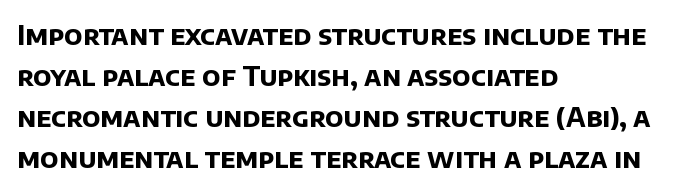
Q: Is the text bold? A: Yes.
Q: Is the text underlined? A: No.
Q: How is the paragraph aligned? A: Left-aligned.
Q: Is the spacing between letters normal or unusually wide? A: Normal.
Q: Is the spacing between lines tight, normal or loose? A: Normal.
